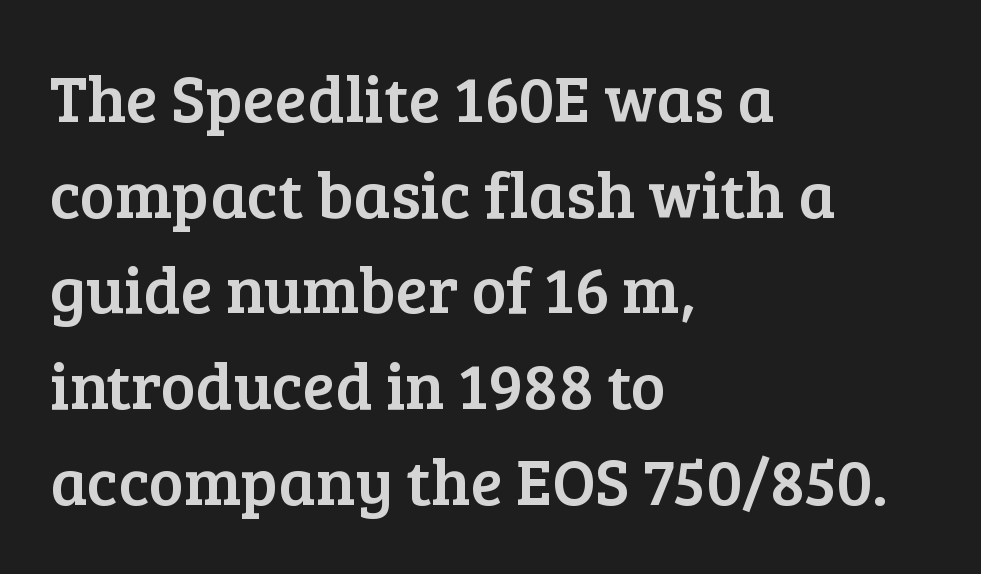
The image shows 66 px serif type, upright; set left-aligned, normal line spacing (1.45x), normal letter spacing, not underlined; low stroke contrast and a medium x-height.
